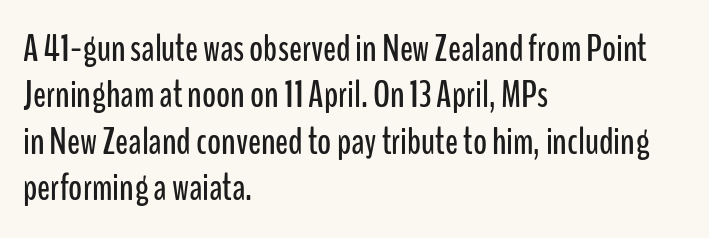
{"serif": "no", "italic": "no", "width": "condensed", "stroke_contrast": "low", "x_height": "medium", "monospaced": "no", "underline": "no", "align": "left", "line_spacing_ratio": 1.22, "letter_spacing": "normal", "letter_spacing_em": 0.0, "glyph_px": 38}
